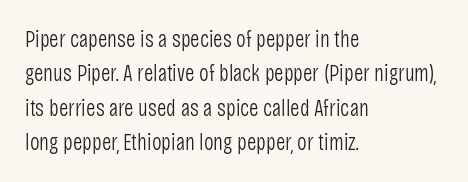
The vertical gap from one line to the next is medium. These lines were composed using upright roman letters. Horizontal alignment here is leftward, the default for most running prose. The gaps between neighbouring characters are ordinary and unremarkable. Weight: regular or lighter.
